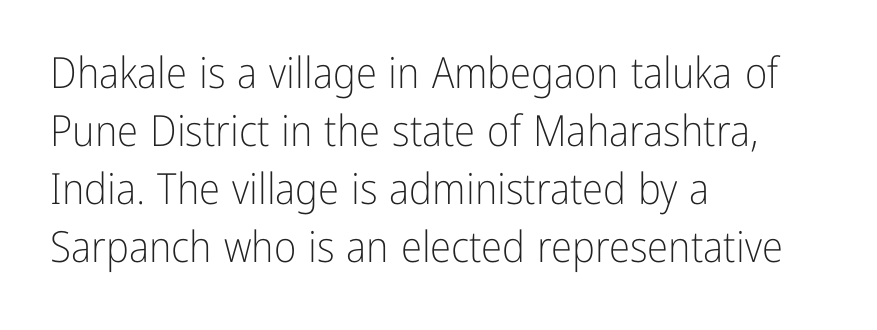
{"serif": "no", "italic": "no", "bold": "no", "weight": "light", "width": "condensed", "stroke_contrast": "low", "x_height": "medium", "monospaced": "no", "underline": "no", "align": "left", "line_spacing": "normal", "line_spacing_ratio": 1.35, "letter_spacing": "normal", "letter_spacing_em": 0.0, "glyph_px": 43}
